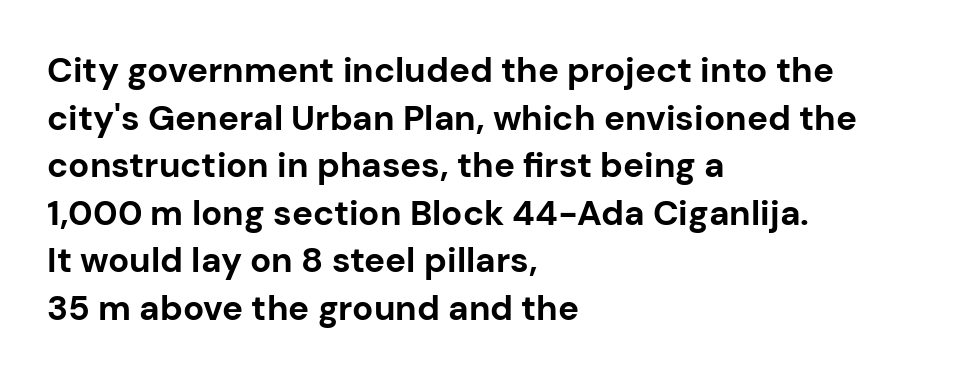
The image shows 35 px bold sans-serif type, upright; set left-aligned, normal line spacing (1.36x), normal letter spacing, not underlined; low stroke contrast and a medium x-height.
